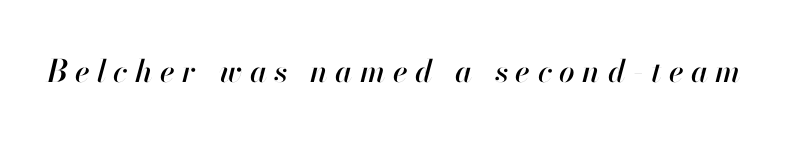
{"italic": "yes", "lean": "right", "slant_degrees": 13, "width": "normal", "stroke_contrast": "high", "x_height": "small", "monospaced": "no", "underline": "no", "letter_spacing": "wide", "letter_spacing_em": 0.24, "glyph_px": 31}
